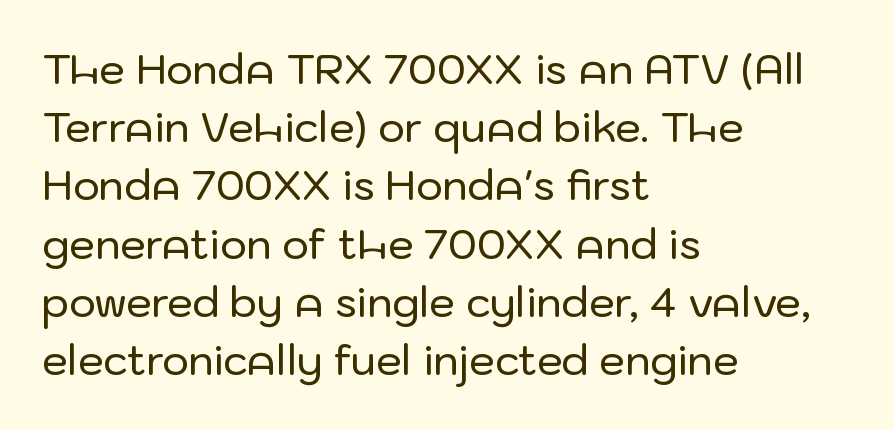
{"serif": "no", "italic": "no", "width": "normal", "stroke_contrast": "low", "x_height": "medium", "monospaced": "no", "underline": "no", "align": "left", "line_spacing": "normal", "line_spacing_ratio": 1.42, "letter_spacing": "normal", "letter_spacing_em": 0.0, "glyph_px": 41}
